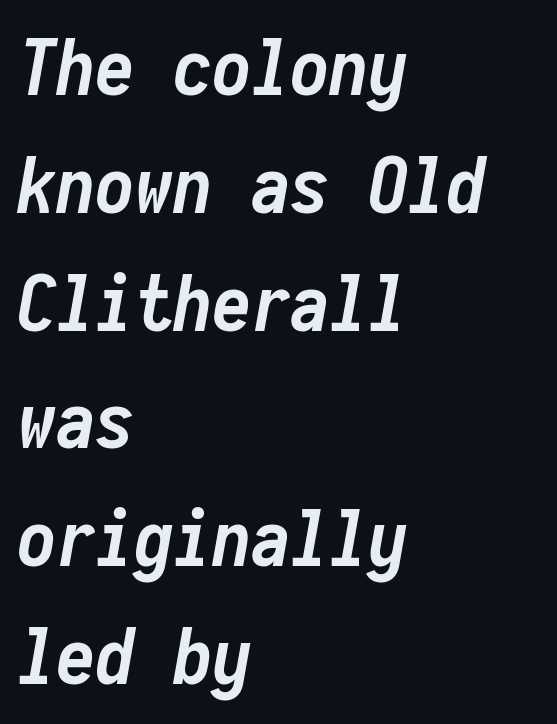
Q: Is the text bold? A: Yes.
Q: Is the text italic (slanted)? A: Yes, it leans right by about 10 degrees.
Q: Is the text underlined? A: No.
Q: How is the paragraph aligned? A: Left-aligned.
Q: Is the spacing between letters normal or unusually wide? A: Normal.
Q: Is the spacing between lines tight, normal or loose? A: Normal.
Q: Width (condensed, normal, or wide)? A: Condensed.
Q: Stroke contrast? A: Low.
Q: x-height? A: Medium.
Q: Monospaced? A: Yes.
